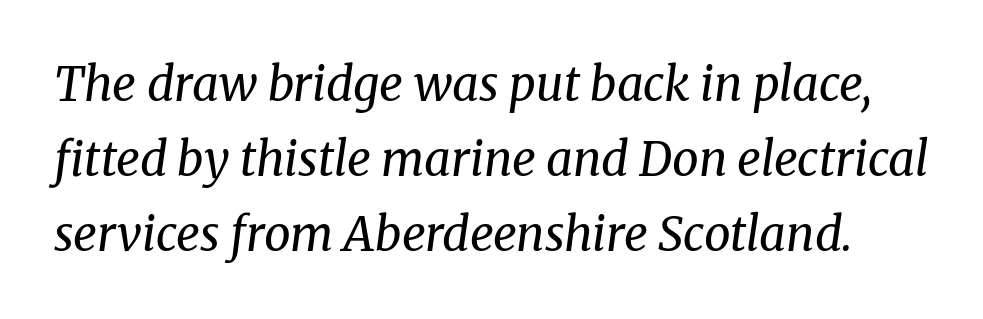
Q: Is the text bold? A: No.
Q: Is the text italic (slanted)? A: Yes, it leans right by about 8 degrees.
Q: Is the typeface a serif or a sans-serif typeface? A: Serif.
Q: Is the text underlined? A: No.
Q: Is the spacing between letters normal or unusually wide? A: Normal.
Q: Is the spacing between lines tight, normal or loose? A: Normal.
Q: Width (condensed, normal, or wide)? A: Normal.
Q: Stroke contrast? A: Medium.
Q: x-height? A: Medium.
Q: Monospaced? A: No.
